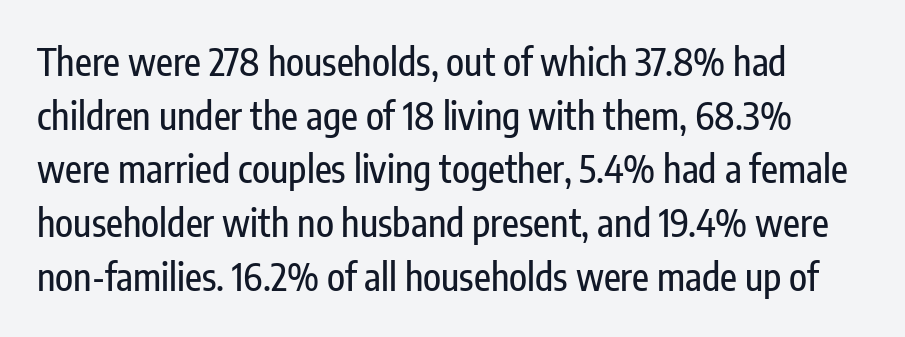
The image shows 37 px condensed sans-serif type, upright; set normal line spacing (1.45x), normal letter spacing, not underlined; low stroke contrast and a medium x-height.
